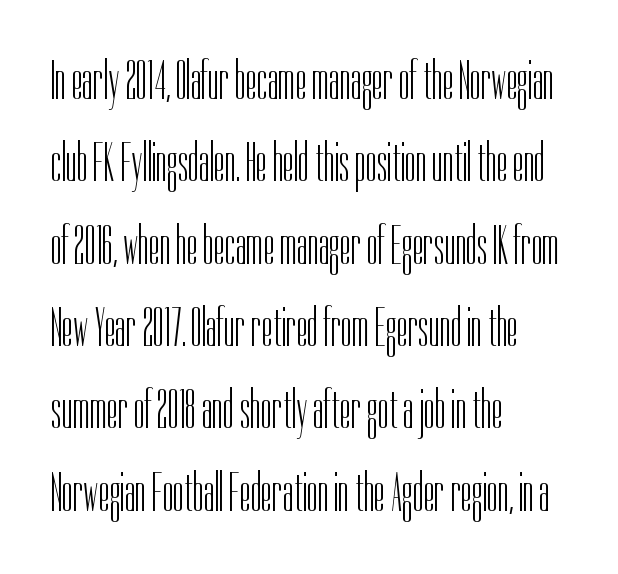
{"serif": "no", "italic": "no", "bold": "no", "weight": "light", "width": "condensed", "stroke_contrast": "low", "x_height": "medium", "monospaced": "no", "underline": "no", "align": "left", "line_spacing": "normal", "line_spacing_ratio": 1.47, "letter_spacing": "normal", "letter_spacing_em": 0.0, "glyph_px": 56}
